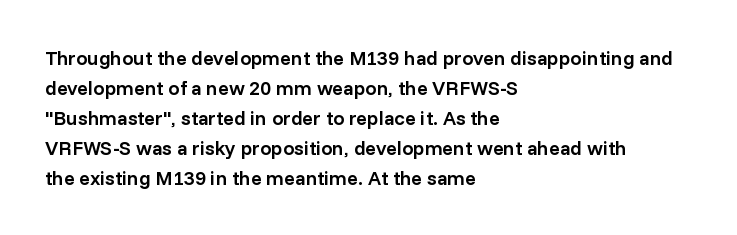
The image shows 20 px text type, upright; set left-aligned, normal line spacing (1.5x), normal letter spacing, not underlined.
